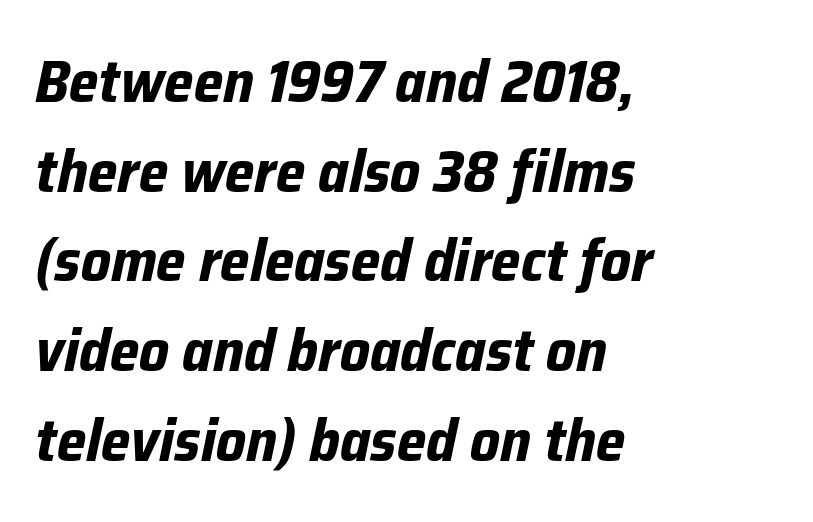
The image shows 59 px bold type, italic (leaning right); set left-aligned, normal line spacing (1.52x), normal letter spacing, not underlined; low stroke contrast and a medium x-height.
